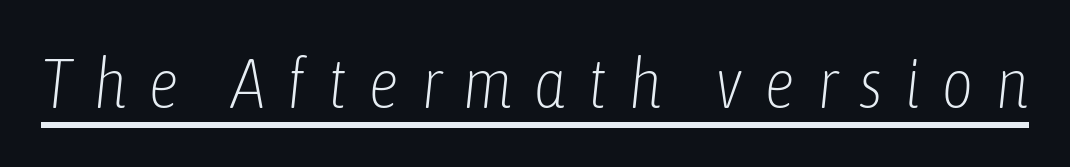
{"italic": "yes", "lean": "right", "slant_degrees": 6, "bold": "no", "weight": "light", "width": "condensed", "stroke_contrast": "low", "x_height": "medium", "monospaced": "no", "underline": "yes", "letter_spacing": "wide", "letter_spacing_em": 0.3, "glyph_px": 70}
